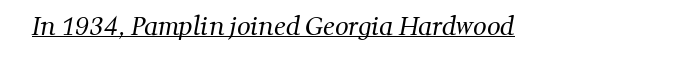
Q: Is the text bold? A: No.
Q: Is the text underlined? A: Yes.
Q: Is the spacing between letters normal or unusually wide? A: Normal.
